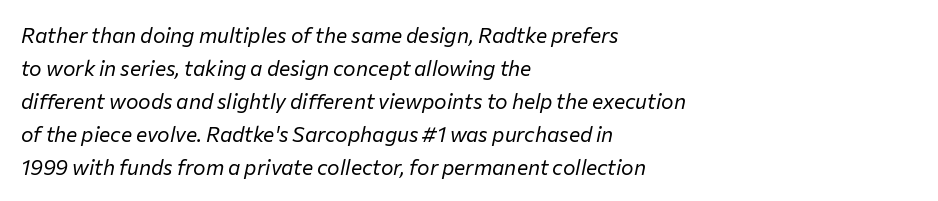
{"italic": "yes", "lean": "right", "slant_degrees": 12, "bold": "no", "underline": "no", "align": "left", "line_spacing": "normal", "line_spacing_ratio": 1.57, "letter_spacing": "normal", "letter_spacing_em": 0.0, "glyph_px": 21}
